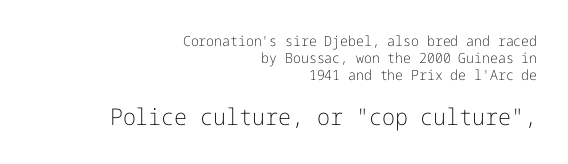
A student would call this right alignment; a typographer would say flush right, rag left. Tracking value appears to be zero — textbook default spacing. No italicization has been applied; the sample stays upright. The passage shown begins with its smaller block and ends with its larger one.
